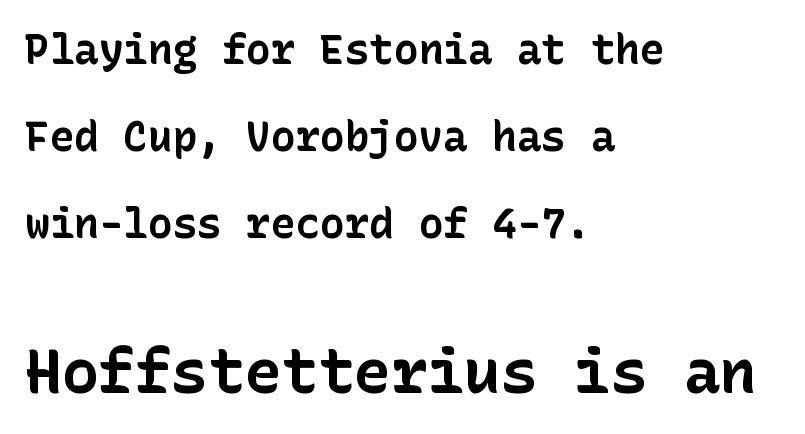
The line-height multiplier appears high, well above default. Unlike italic type, these characters show no tilt at all. The font family rendered here belongs to the sans-serif group. Lines of text with bare space underneath. Pretty heavy lettering here — definitely bold.
